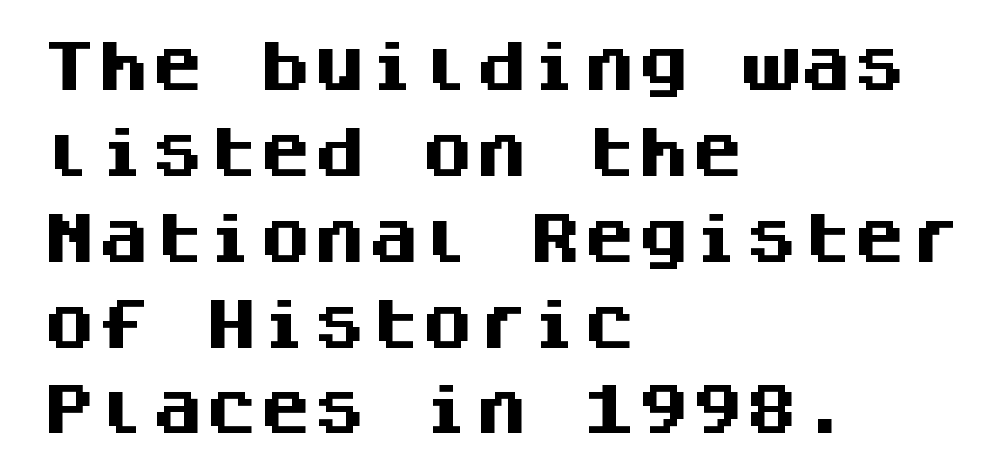
The image shows 54 px heavy sans-serif type, upright, monospaced; set left-aligned, normal line spacing (1.59x), normal letter spacing, not underlined; medium stroke contrast and a large x-height.
